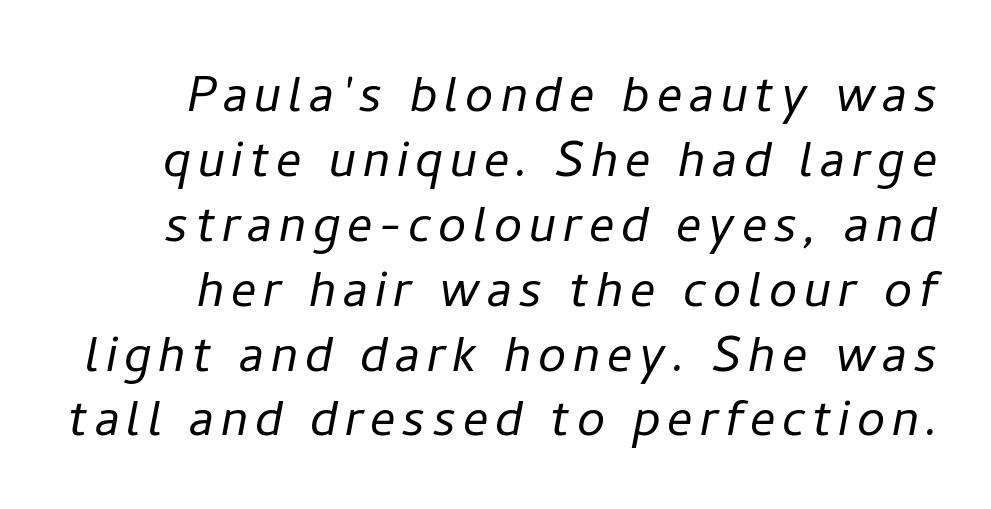
{"italic": "yes", "lean": "right", "slant_degrees": 11, "bold": "no", "weight": "light", "width": "normal", "stroke_contrast": "low", "x_height": "medium", "monospaced": "no", "underline": "no", "align": "right", "line_spacing": "tight", "line_spacing_ratio": 1.03, "glyph_px": 63}
